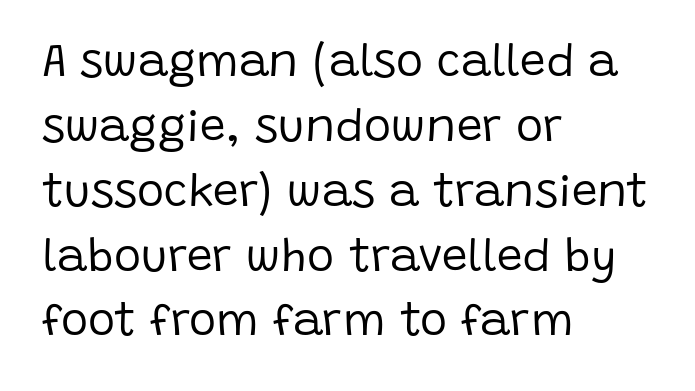
The image shows 46 px regular-weight sans-serif type, upright; set left-aligned, normal line spacing (1.41x), normal letter spacing, not underlined; low stroke contrast and a large x-height.
